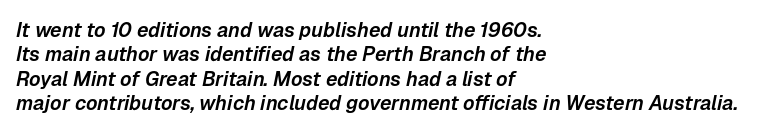
{"italic": "yes", "lean": "right", "slant_degrees": 12, "underline": "no", "align": "left", "line_spacing_ratio": 1.22, "letter_spacing": "normal", "letter_spacing_em": 0.0, "glyph_px": 20}
